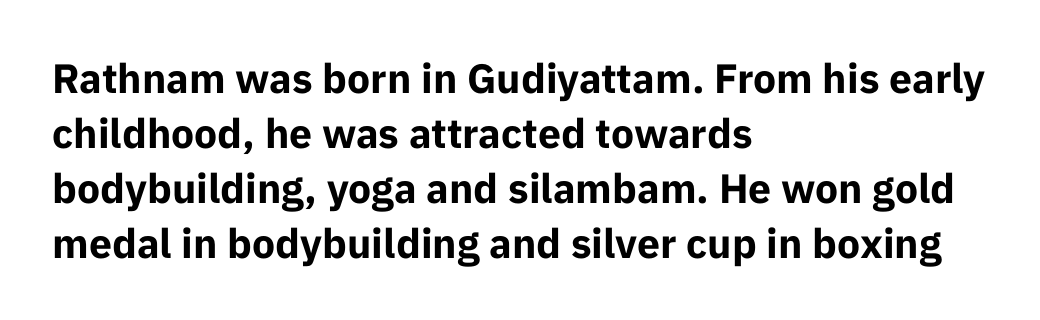
Q: Is the text bold? A: Yes.
Q: Is the text italic (slanted)? A: No, it is upright.
Q: Is the typeface a serif or a sans-serif typeface? A: Sans-serif.
Q: Is the text underlined? A: No.
Q: How is the paragraph aligned? A: Left-aligned.
Q: Is the spacing between letters normal or unusually wide? A: Normal.
Q: Is the spacing between lines tight, normal or loose? A: Normal.
Q: Width (condensed, normal, or wide)? A: Normal.
Q: Stroke contrast? A: Low.
Q: x-height? A: Medium.
Q: Monospaced? A: No.
